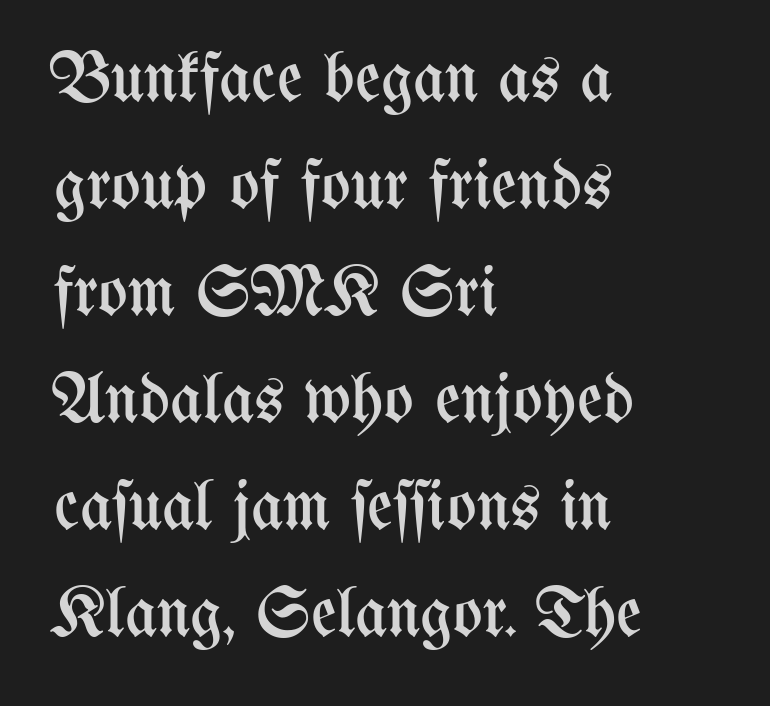
The image shows 70 px regular-weight, condensed type, upright; set left-aligned, normal line spacing (1.53x), normal letter spacing, not underlined; medium stroke contrast and a medium x-height.
